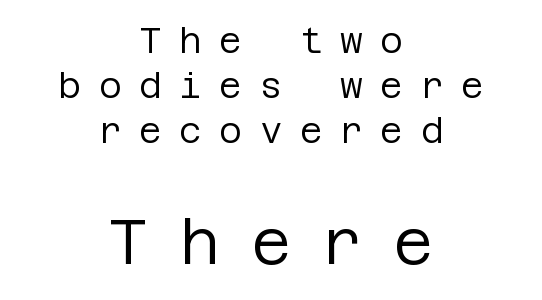
The image shows 62 px regular-weight sans-serif type, upright; set centered, normal line spacing (1.29x), unusually wide letter spacing (+0.5 em), not underlined; the second (bottom) block is 1.77x larger; low stroke contrast and a large x-height.
